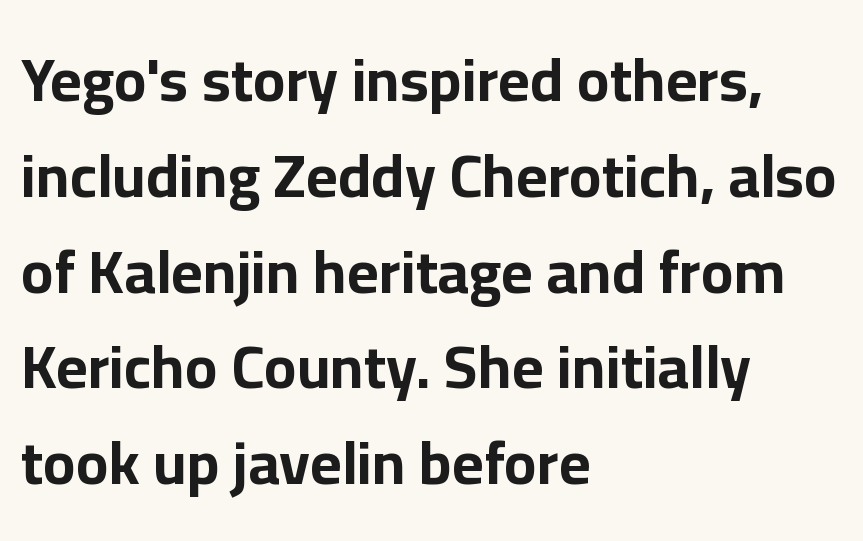
Default kerning and tracking; the words read as compact shapes. Font category for this specimen: sans-serif. Just letters on the line, the space beneath them empty. The passage is arranged the way most books set body copy — flush left. Proportional: the letters do not fall into vertical columns.
